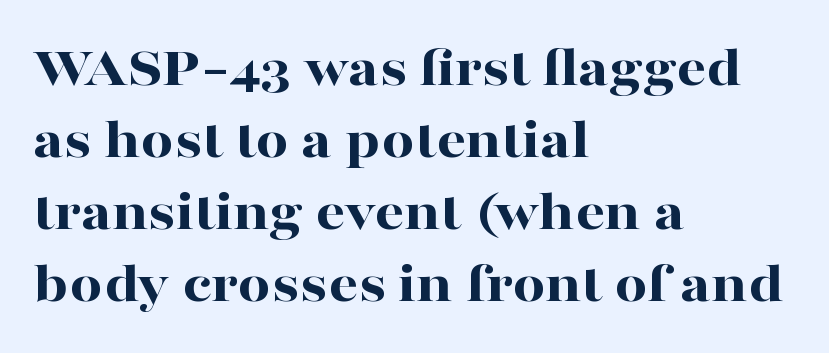
{"serif": "yes", "italic": "no", "bold": "yes", "weight": "bold", "width": "wide", "stroke_contrast": "high", "x_height": "medium", "monospaced": "no", "underline": "no", "align": "left", "line_spacing_ratio": 1.24, "letter_spacing": "normal", "letter_spacing_em": 0.0, "glyph_px": 58}
